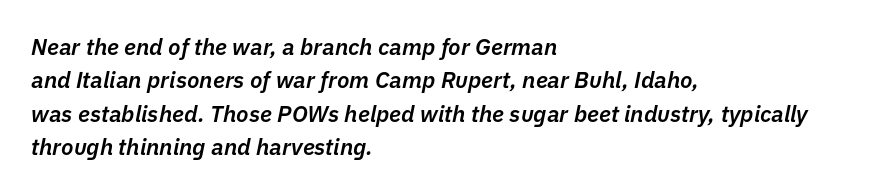
{"italic": "yes", "lean": "right", "slant_degrees": 11, "bold": "semi", "underline": "no", "align": "left", "line_spacing": "normal", "line_spacing_ratio": 1.45, "letter_spacing": "normal", "letter_spacing_em": 0.0, "glyph_px": 23}
